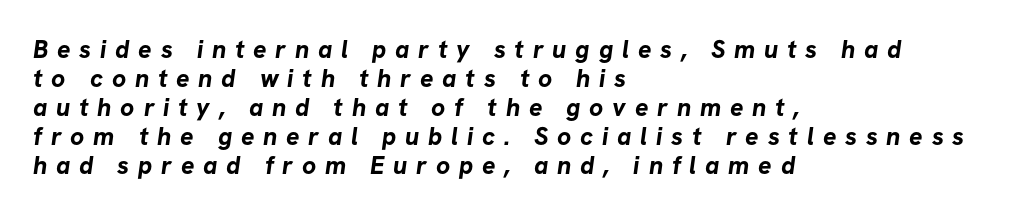
{"bold": "yes", "underline": "no", "align": "left", "line_spacing_ratio": 1.16, "letter_spacing": "wide", "letter_spacing_em": 0.35, "glyph_px": 25}
